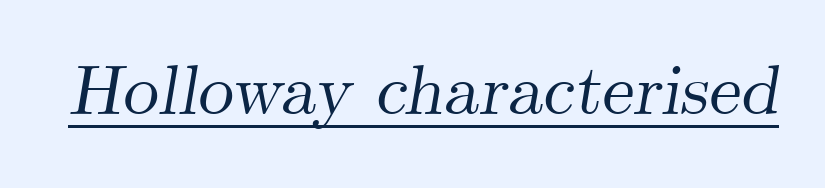
Q: Is the text italic (slanted)? A: Yes, it leans right by about 9 degrees.
Q: Is the typeface a serif or a sans-serif typeface? A: Serif.
Q: Is the text underlined? A: Yes.
Q: Is the spacing between letters normal or unusually wide? A: Normal.
Q: Width (condensed, normal, or wide)? A: Normal.
Q: Stroke contrast? A: Medium.
Q: x-height? A: Small.
Q: Monospaced? A: No.
